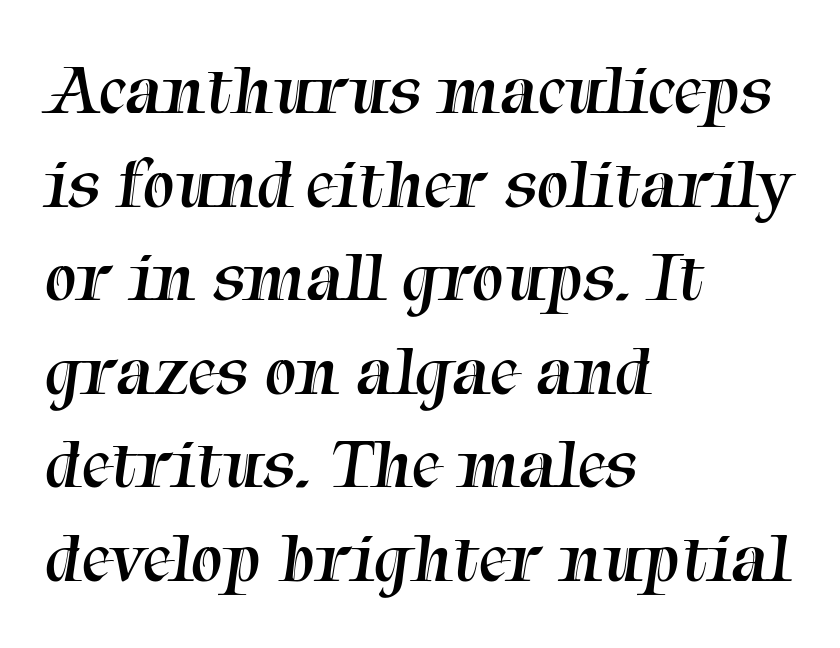
Weight: not bold — regular or lighter. Typeset ragged right — the left edge is the straight one. What stands out about the letter spacing? Nothing — it is the standard amount. Type without underlining. Here the designer chose a conventional face with non-uniform glyph widths.
